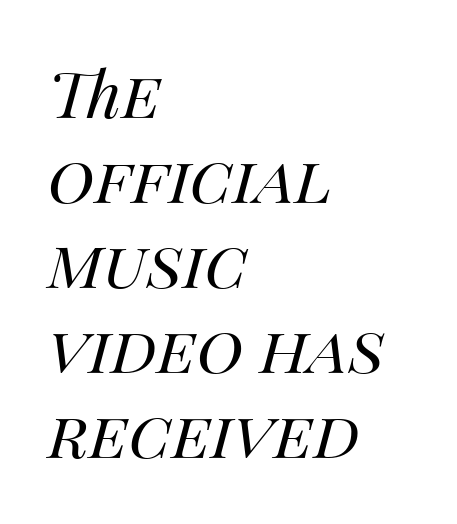
The passage shown has conventional tracking throughout. Characters are canted at an angle relative to the baseline's perpendicular. The typeface has the unassuming heft of standard copy or less. Note the varied advance widths — an 'i' is clearly narrower than an 'm'.
